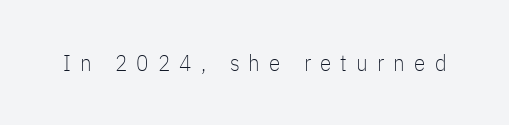
Q: Is the text bold? A: No.
Q: Is the text italic (slanted)? A: No, it is upright.
Q: Is the text underlined? A: No.
Q: Is the spacing between letters normal or unusually wide? A: Unusually wide.
